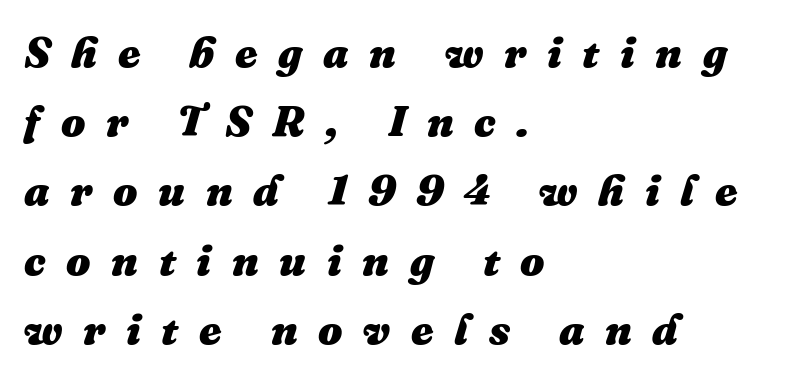
What weight is shown? A full bold with thick strokes. The passage shown stacks its lines at a standard gap. The glyphs are unaccompanied by any horizontal stroke below them. The font's italic variant was chosen for this text. You could not count columns in this text — the font is proportionally spaced.
